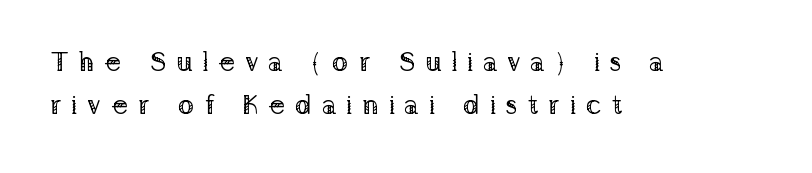
Q: Is the text bold? A: No.
Q: Is the text italic (slanted)? A: No, it is upright.
Q: Is the typeface a serif or a sans-serif typeface? A: Serif.
Q: Is the text underlined? A: No.
Q: How is the paragraph aligned? A: Left-aligned.
Q: Is the spacing between letters normal or unusually wide? A: Unusually wide.
Q: Is the spacing between lines tight, normal or loose? A: Normal.
Q: Width (condensed, normal, or wide)? A: Normal.
Q: Stroke contrast? A: Low.
Q: x-height? A: Medium.
Q: Monospaced? A: No.
